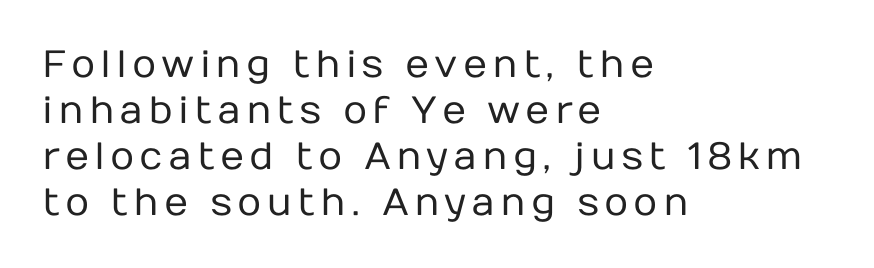
{"serif": "no", "italic": "no", "bold": "no", "weight": "regular", "width": "normal", "stroke_contrast": "low", "x_height": "medium", "monospaced": "no", "underline": "no", "align": "left", "line_spacing_ratio": 1.21, "glyph_px": 38}
